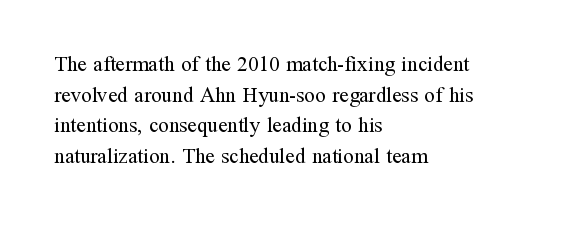
The image shows 21 px text type, upright; set left-aligned, normal line spacing (1.46x), normal letter spacing, not underlined.
